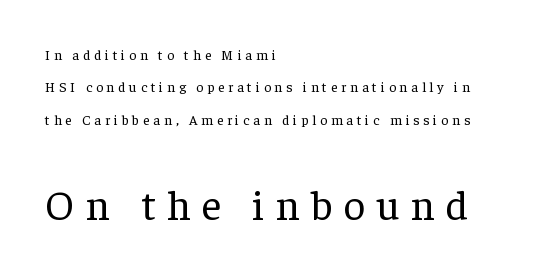
{"serif": "yes", "italic": "no", "bold": "no", "weight": "regular", "width": "normal", "stroke_contrast": "low", "x_height": "medium", "monospaced": "no", "underline": "no", "align": "left", "line_spacing": "loose", "line_spacing_ratio": 2.32, "letter_spacing": "wide", "letter_spacing_em": 0.27, "larger_block": "second", "size_ratio": 3.0, "glyph_px": 42}
